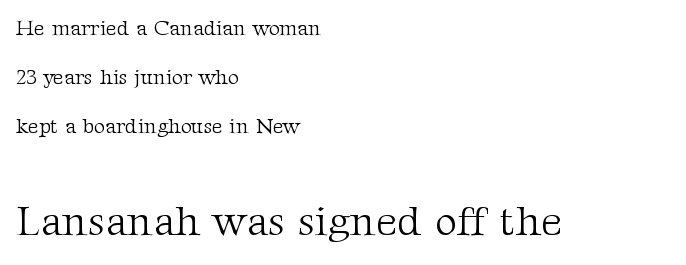
Q: Is the text bold? A: No.
Q: Is the text italic (slanted)? A: No, it is upright.
Q: Is the typeface a serif or a sans-serif typeface? A: Serif.
Q: Is the text underlined? A: No.
Q: How is the paragraph aligned? A: Left-aligned.
Q: Is the spacing between letters normal or unusually wide? A: Normal.
Q: Is the spacing between lines tight, normal or loose? A: Loose.
Q: Which block of text is set in a larger size, the first (top) or the second (bottom)? A: The second (bottom) one.
Q: Width (condensed, normal, or wide)? A: Normal.
Q: Stroke contrast? A: Medium.
Q: x-height? A: Medium.
Q: Monospaced? A: No.
